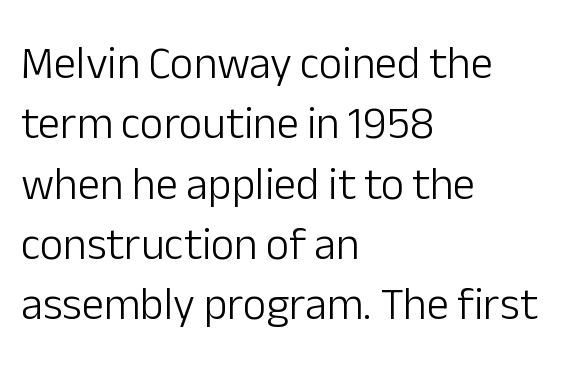
{"serif": "no", "italic": "no", "bold": "no", "weight": "light", "width": "normal", "stroke_contrast": "low", "x_height": "medium", "monospaced": "no", "underline": "no", "align": "left", "line_spacing": "normal", "line_spacing_ratio": 1.34, "letter_spacing": "normal", "letter_spacing_em": 0.0, "glyph_px": 45}
